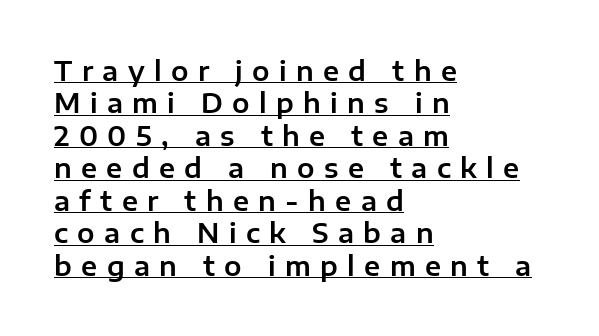
Q: Is the text italic (slanted)? A: No, it is upright.
Q: Is the text underlined? A: Yes.
Q: How is the paragraph aligned? A: Left-aligned.
Q: Is the spacing between letters normal or unusually wide? A: Unusually wide.
Q: Is the spacing between lines tight, normal or loose? A: Normal.
